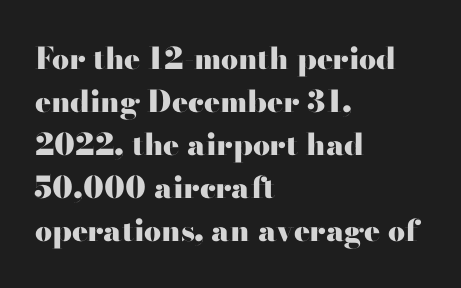
Normally led — the rows are evenly, conventionally spaced. A classic flush-left, rag-right setting is used for this passage. Each letter's strokes conclude with small projecting serifs. This sample uses plain, unmodified letter spacing. The face used here is proportionally spaced, like ordinary book or web type.
